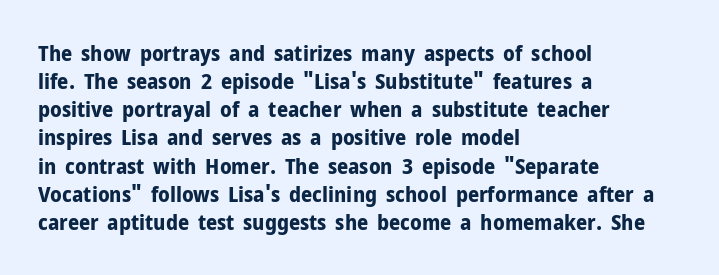
Q: Is the text bold? A: Yes.
Q: Is the text italic (slanted)? A: No, it is upright.
Q: Is the text underlined? A: No.
Q: How is the paragraph aligned? A: Left-aligned.
Q: Is the spacing between letters normal or unusually wide? A: Normal.
Q: Is the spacing between lines tight, normal or loose? A: Normal.
